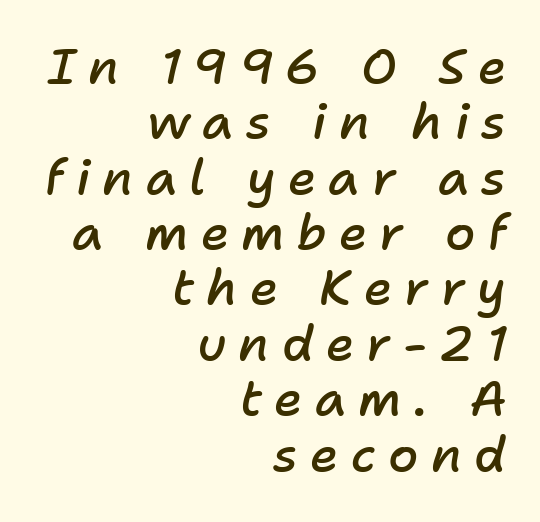
Students, observe: this is what under-led, compact text looks like. The strip under each line holds only bare page. The paragraph has a hard right edge and a soft left edge. The specimen reads as italic at a glance.
